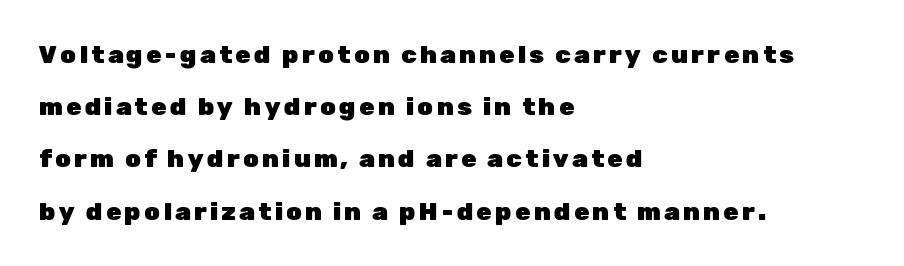
The image shows 25 px bold type, upright; set left-aligned, loose line spacing (2.09x), not underlined.
